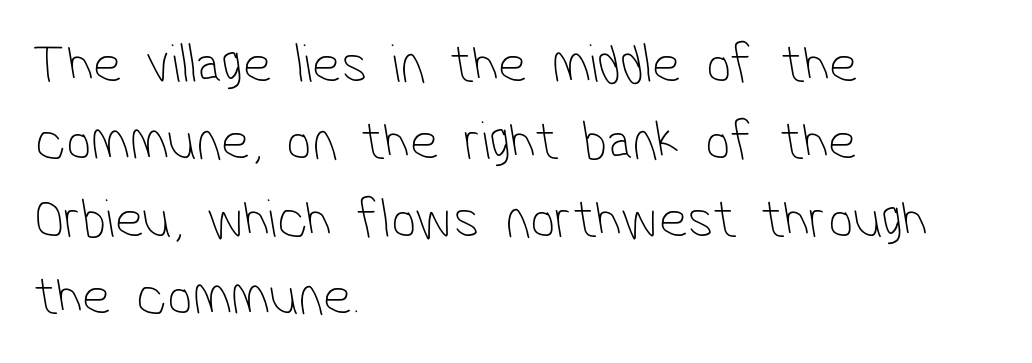
Do the characters align in a grid? No, the font is proportional. Horizontally, the lines are justified to the leading edge only. Compared with a typical body face, this is equally light or lighter still. Serif or sans? Sans — the stroke terminals are bare.
